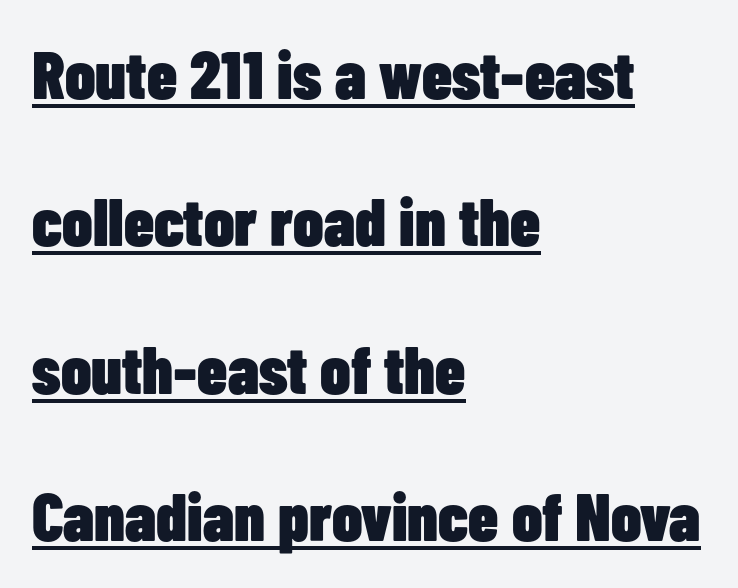
Each letter's strokes conclude bluntly, with no projecting serifs. This sample uses plain, unmodified letter spacing. No italicization has been applied; the sample stays upright. Whoever set this chose breathing room over compactness in the vertical rhythm. Spacing verdict: proportional, widths tailored to each character.
